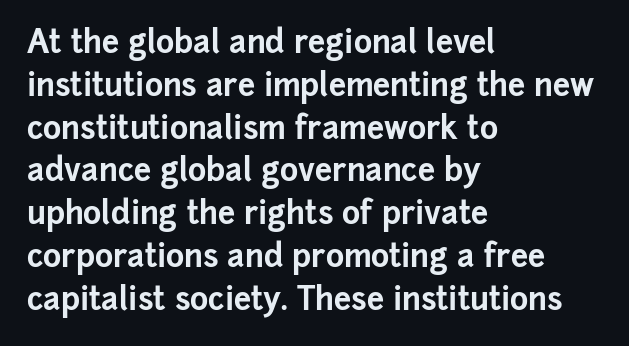
The image shows 31 px bold sans-serif type, upright; set left-aligned, normal line spacing (1.38x), normal letter spacing, not underlined; low stroke contrast and a medium x-height.
